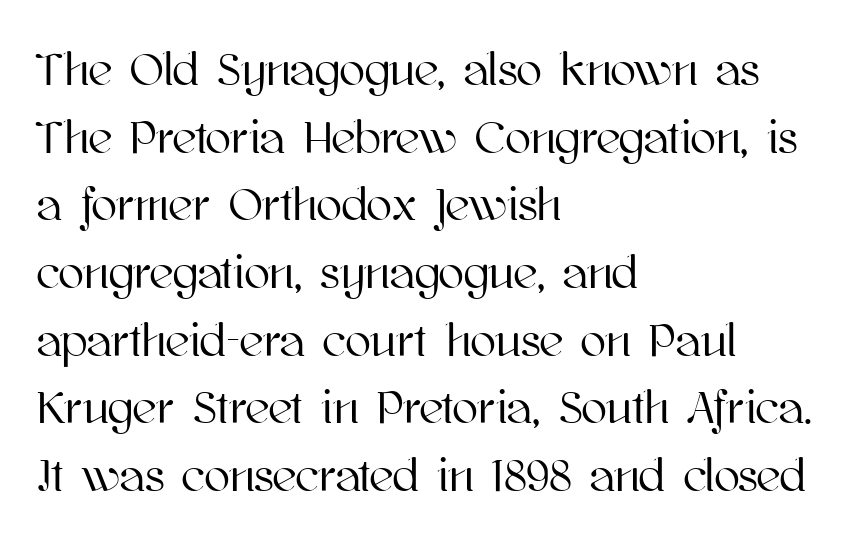
Q: Is the text italic (slanted)? A: No, it is upright.
Q: Is the text underlined? A: No.
Q: How is the paragraph aligned? A: Left-aligned.
Q: Is the spacing between letters normal or unusually wide? A: Normal.
Q: Is the spacing between lines tight, normal or loose? A: Normal.
Q: Width (condensed, normal, or wide)? A: Normal.
Q: Stroke contrast? A: High.
Q: x-height? A: Medium.
Q: Monospaced? A: No.
